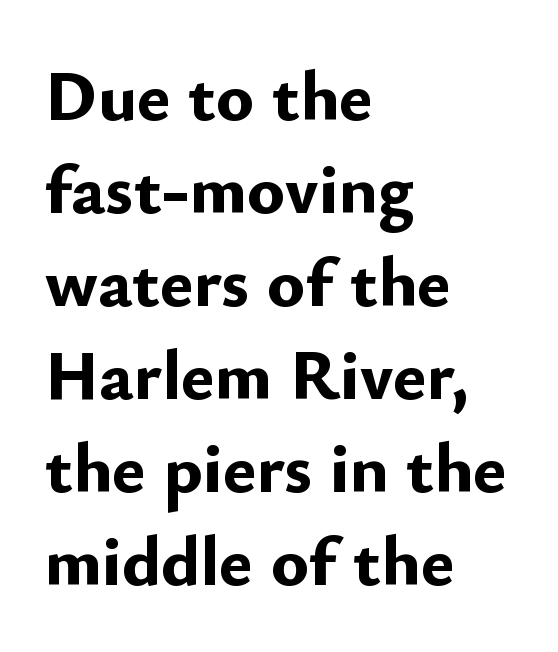
Q: Is the text bold? A: Yes.
Q: Is the text italic (slanted)? A: No, it is upright.
Q: Is the typeface a serif or a sans-serif typeface? A: Sans-serif.
Q: Is the text underlined? A: No.
Q: How is the paragraph aligned? A: Left-aligned.
Q: Is the spacing between letters normal or unusually wide? A: Normal.
Q: Is the spacing between lines tight, normal or loose? A: Normal.
Q: Width (condensed, normal, or wide)? A: Normal.
Q: Stroke contrast? A: Low.
Q: x-height? A: Small.
Q: Monospaced? A: No.
